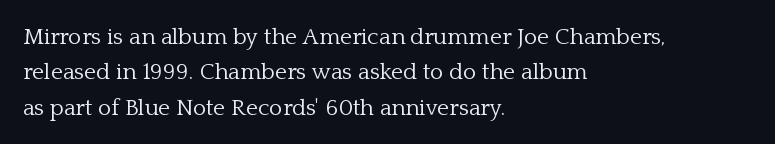
The face looks like a standard text weight, possibly lighter. Vertical strokes here are truly vertical. These lines keep a tight, regular rhythm from letter to letter. Leading matches the norm, producing a regular column. Left-aligned paragraph, ragged on the right. The space directly below the letters is spotless.
